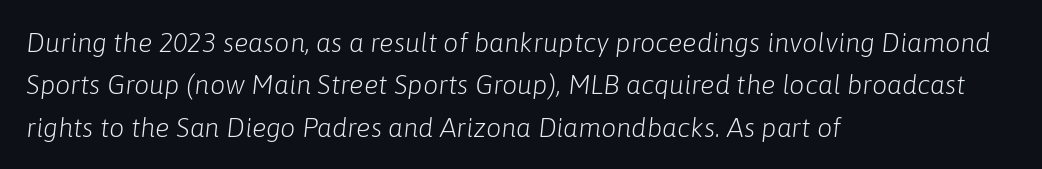
Q: Is the text bold? A: No.
Q: Is the text italic (slanted)? A: Yes, it leans right by about 6 degrees.
Q: Is the text underlined? A: No.
Q: How is the paragraph aligned? A: Left-aligned.
Q: Is the spacing between letters normal or unusually wide? A: Normal.
Q: Is the spacing between lines tight, normal or loose? A: Normal.
